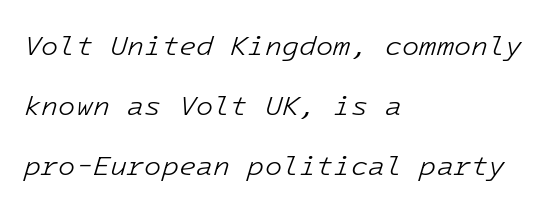
{"italic": "yes", "lean": "right", "slant_degrees": 16, "bold": "no", "weight": "light", "width": "normal", "stroke_contrast": "low", "x_height": "medium", "monospaced": "yes", "underline": "no", "align": "left", "line_spacing": "loose", "line_spacing_ratio": 2.14, "letter_spacing": "normal", "letter_spacing_em": 0.0, "glyph_px": 28}
